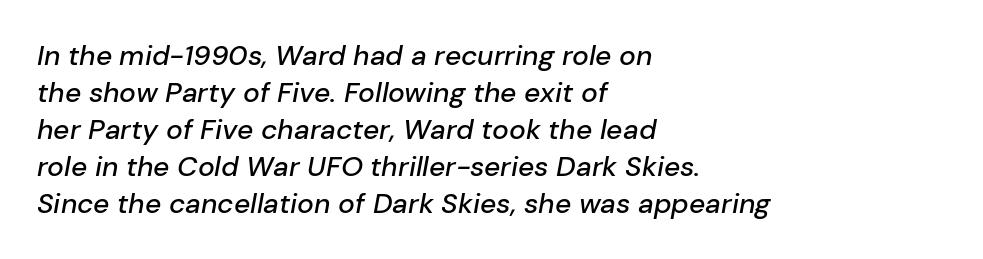
Q: Is the text italic (slanted)? A: Yes, it leans right by about 10 degrees.
Q: Is the text underlined? A: No.
Q: How is the paragraph aligned? A: Left-aligned.
Q: Is the spacing between letters normal or unusually wide? A: Normal.
Q: Is the spacing between lines tight, normal or loose? A: Normal.
Q: Width (condensed, normal, or wide)? A: Normal.
Q: Stroke contrast? A: Low.
Q: x-height? A: Medium.
Q: Monospaced? A: No.
